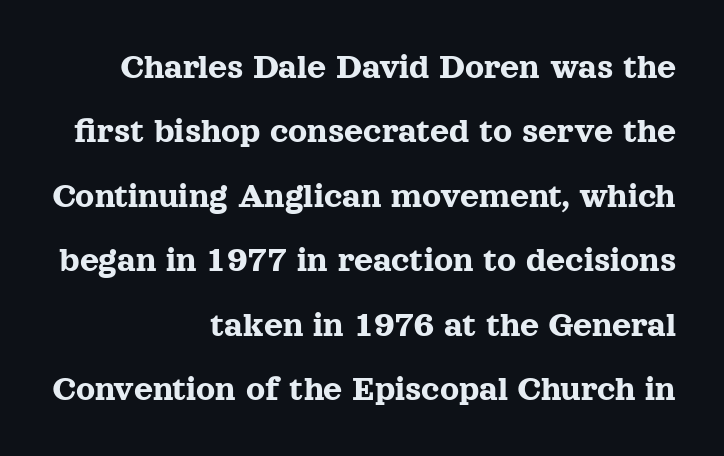
Q: Is the text italic (slanted)? A: No, it is upright.
Q: Is the typeface a serif or a sans-serif typeface? A: Serif.
Q: Is the text underlined? A: No.
Q: How is the paragraph aligned? A: Right-aligned.
Q: Is the spacing between letters normal or unusually wide? A: Normal.
Q: Width (condensed, normal, or wide)? A: Normal.
Q: x-height? A: Medium.
Q: Monospaced? A: No.
